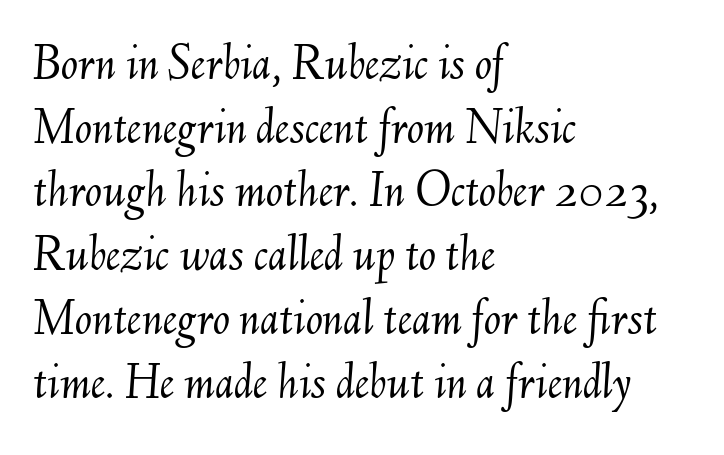
{"italic": "yes", "lean": "right", "slant_degrees": 6, "bold": "no", "weight": "light", "width": "normal", "stroke_contrast": "medium", "x_height": "small", "monospaced": "no", "underline": "no", "align": "left", "line_spacing": "normal", "line_spacing_ratio": 1.25, "letter_spacing": "normal", "letter_spacing_em": 0.0, "glyph_px": 51}
